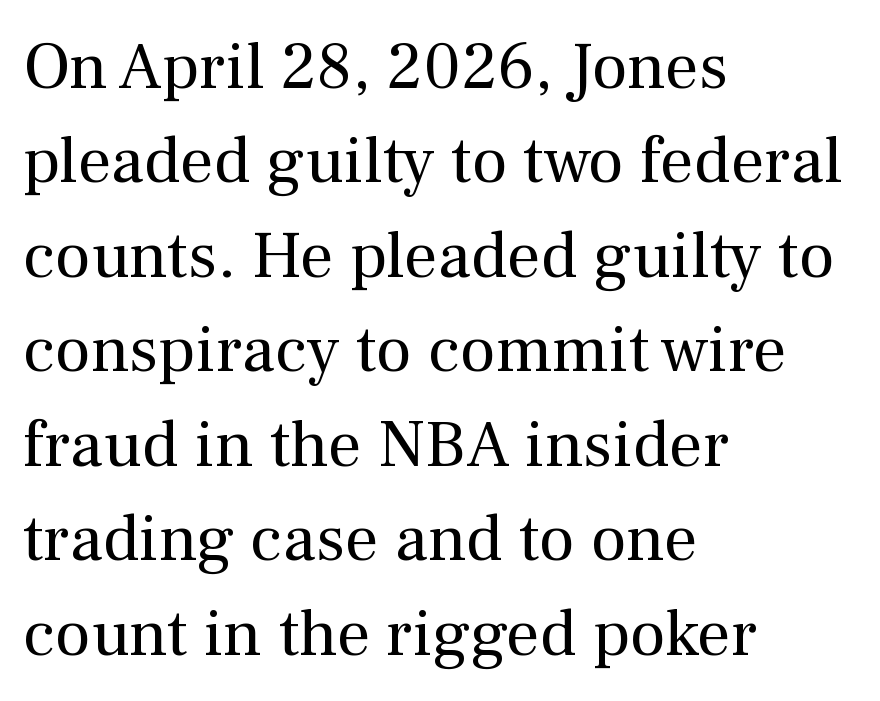
{"serif": "yes", "italic": "no", "bold": "no", "weight": "regular", "width": "normal", "stroke_contrast": "medium", "x_height": "medium", "monospaced": "no", "underline": "no", "align": "left", "line_spacing": "normal", "line_spacing_ratio": 1.41, "letter_spacing": "normal", "letter_spacing_em": 0.0, "glyph_px": 67}
